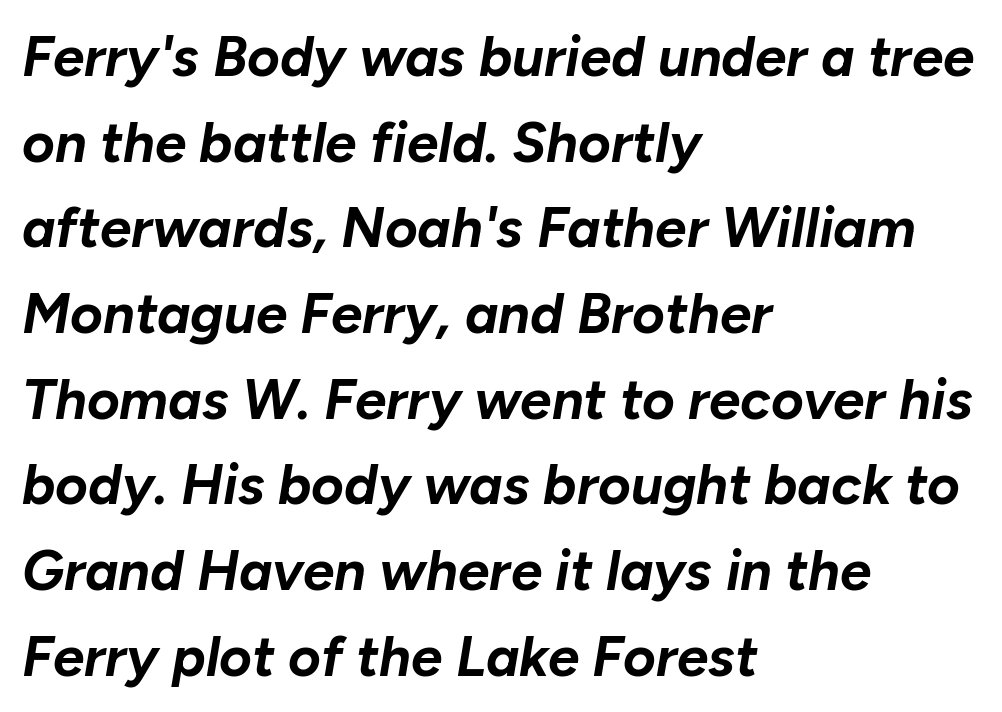
{"italic": "yes", "lean": "right", "slant_degrees": 10, "bold": "yes", "weight": "bold", "width": "normal", "stroke_contrast": "low", "x_height": "medium", "monospaced": "no", "underline": "no", "align": "left", "line_spacing": "normal", "line_spacing_ratio": 1.53, "letter_spacing": "normal", "letter_spacing_em": 0.0, "glyph_px": 56}
